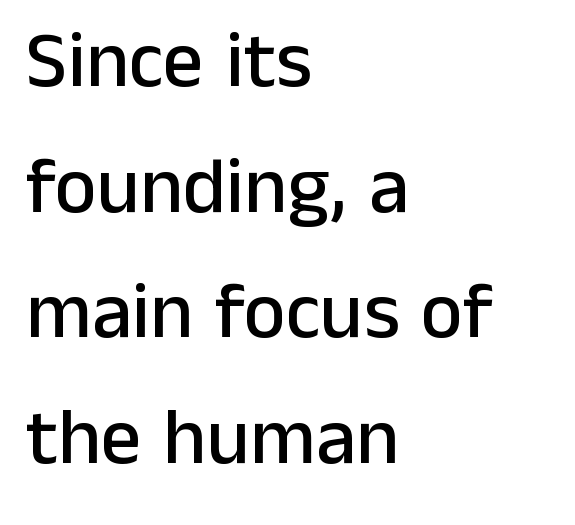
The image shows 80 px sans-serif type, upright; set left-aligned, normal line spacing (1.57x), normal letter spacing, not underlined; low stroke contrast and a medium x-height.
